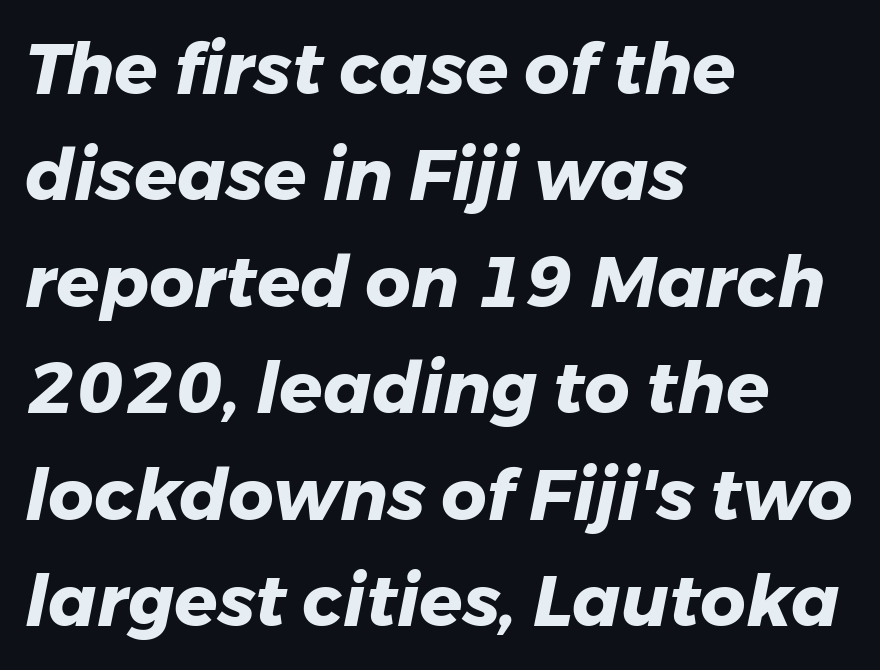
Has an underline been added? It has not. A typesetter would mark this as italic. Every row of glyphs begins at an identical x-position on the left. How would I describe the line gaps? Plain and ordinary. The rendering keeps characters at their native spacing. A full-strength bold gives these letters their thick strokes.
